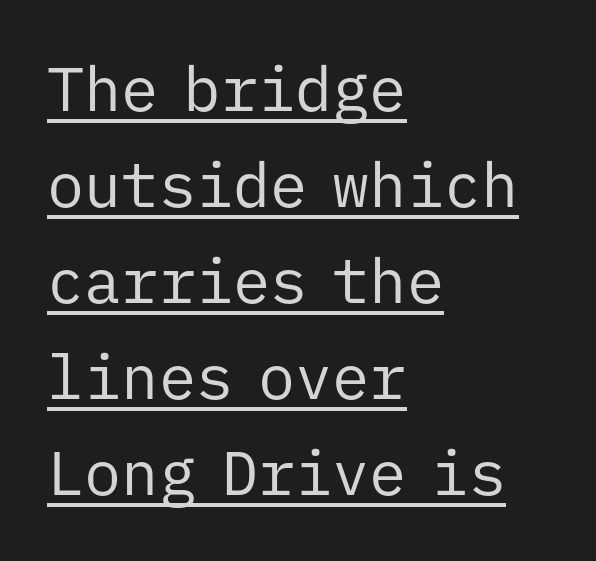
{"serif": "no", "italic": "no", "bold": "no", "weight": "regular", "width": "normal", "stroke_contrast": "low", "x_height": "medium", "monospaced": "yes", "underline": "yes", "align": "left", "line_spacing": "normal", "line_spacing_ratio": 1.55, "letter_spacing": "normal", "letter_spacing_em": 0.0, "glyph_px": 62}
